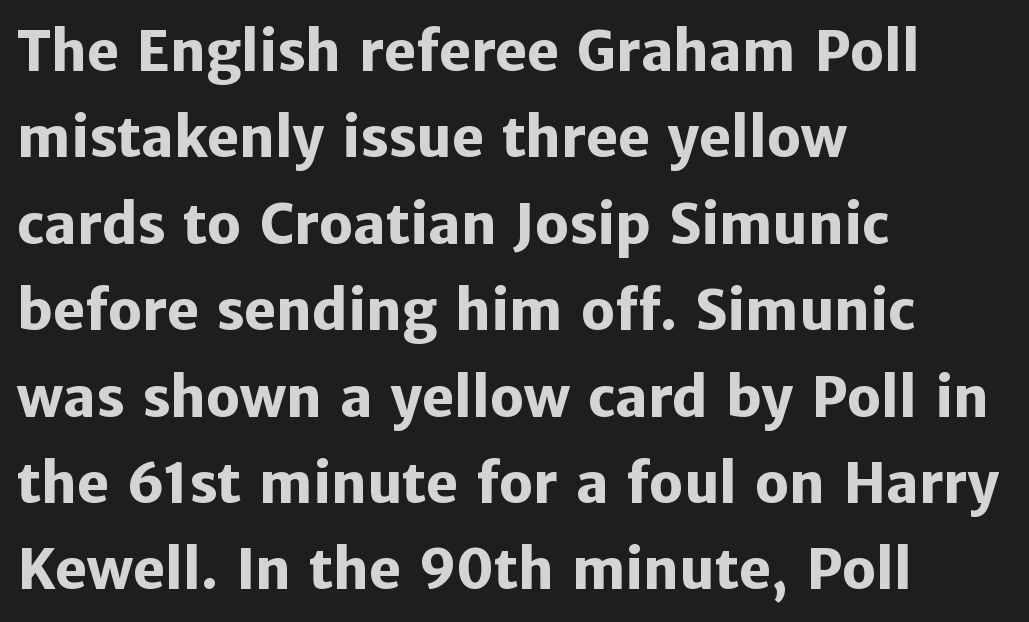
Q: Is the text bold? A: Yes.
Q: Is the text italic (slanted)? A: No, it is upright.
Q: Is the typeface a serif or a sans-serif typeface? A: Sans-serif.
Q: Is the text underlined? A: No.
Q: How is the paragraph aligned? A: Left-aligned.
Q: Is the spacing between letters normal or unusually wide? A: Normal.
Q: Is the spacing between lines tight, normal or loose? A: Normal.
Q: Width (condensed, normal, or wide)? A: Normal.
Q: Stroke contrast? A: Low.
Q: x-height? A: Medium.
Q: Monospaced? A: No.
